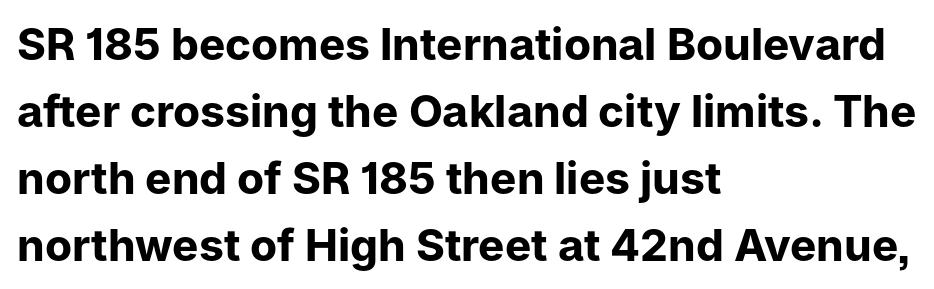
{"serif": "no", "italic": "no", "bold": "yes", "weight": "bold", "width": "normal", "stroke_contrast": "low", "x_height": "medium", "monospaced": "no", "underline": "no", "align": "left", "line_spacing": "normal", "line_spacing_ratio": 1.52, "letter_spacing": "normal", "letter_spacing_em": 0.0, "glyph_px": 44}
